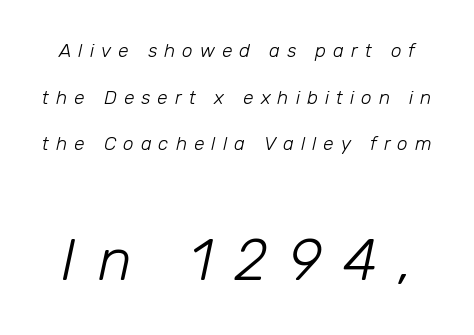
The image shows 58 px light type, italic (leaning right); set loose line spacing (2.45x), unusually wide letter spacing (+0.37 em), not underlined; the second (bottom) block is 3.05x larger; low stroke contrast and a medium x-height.
